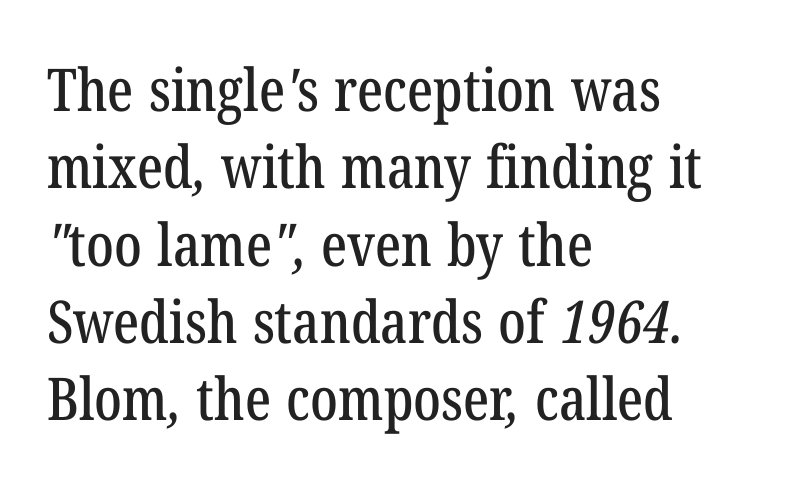
The image shows 59 px condensed serif type; set left-aligned, normal line spacing (1.31x), normal letter spacing, not underlined; low stroke contrast and a medium x-height.
